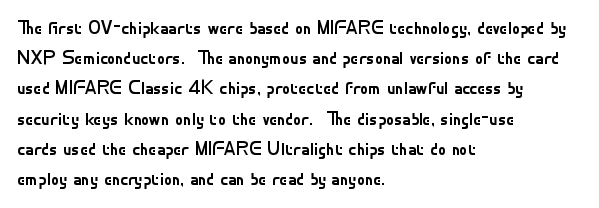
Q: Is the text bold? A: No.
Q: Is the text italic (slanted)? A: No, it is upright.
Q: Is the text underlined? A: No.
Q: How is the paragraph aligned? A: Left-aligned.
Q: Is the spacing between letters normal or unusually wide? A: Normal.
Q: Is the spacing between lines tight, normal or loose? A: Normal.
